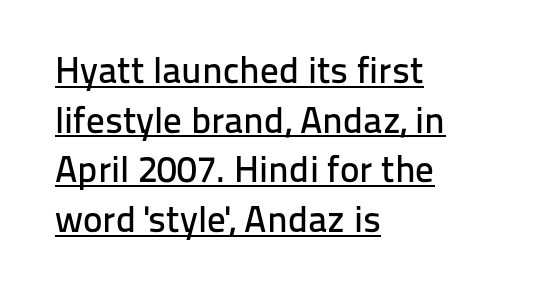
The image shows 37 px sans-serif type, upright; set left-aligned, normal line spacing (1.34x), normal letter spacing, underlined; low stroke contrast and a medium x-height.
